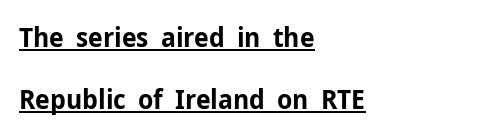
The image shows 27 px bold type, upright; set left-aligned, loose line spacing (2.31x), normal letter spacing, underlined.
